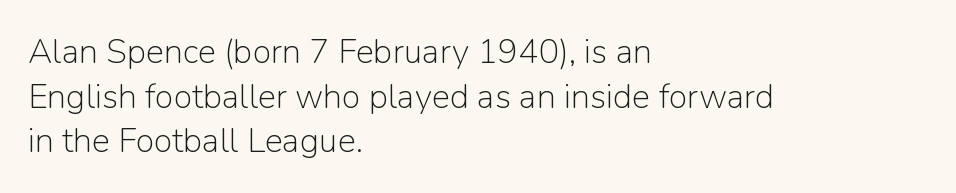
The image shows 34 px light sans-serif type, upright; set left-aligned, normal line spacing (1.31x), normal letter spacing, not underlined; low stroke contrast and a medium x-height.
